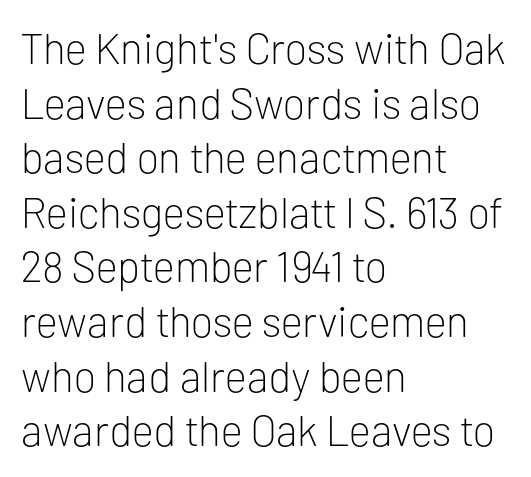
Q: Is the text bold? A: No.
Q: Is the text italic (slanted)? A: No, it is upright.
Q: Is the typeface a serif or a sans-serif typeface? A: Sans-serif.
Q: Is the text underlined? A: No.
Q: How is the paragraph aligned? A: Left-aligned.
Q: Is the spacing between letters normal or unusually wide? A: Normal.
Q: Is the spacing between lines tight, normal or loose? A: Normal.
Q: Width (condensed, normal, or wide)? A: Normal.
Q: Stroke contrast? A: Low.
Q: x-height? A: Medium.
Q: Monospaced? A: No.
